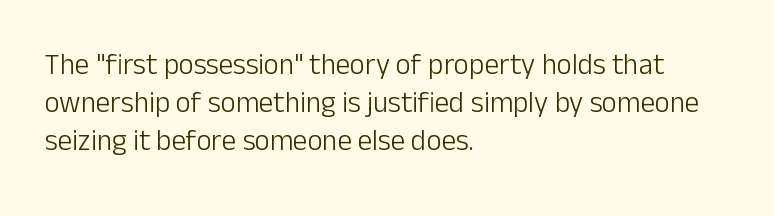
{"serif": "no", "italic": "no", "bold": "no", "weight": "light", "width": "normal", "stroke_contrast": "low", "x_height": "medium", "monospaced": "no", "underline": "no", "align": "left", "line_spacing": "normal", "line_spacing_ratio": 1.31, "letter_spacing": "normal", "letter_spacing_em": 0.0, "glyph_px": 29}
